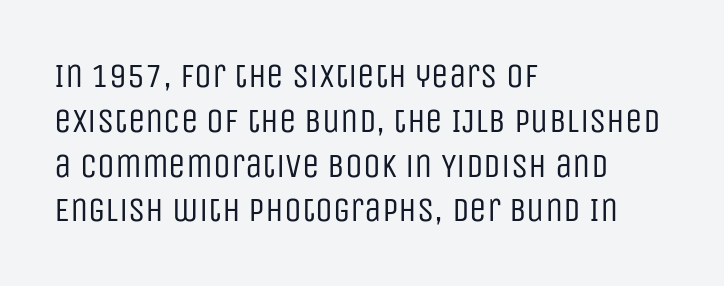
This is roman type, the default non-slanted kind. Vertical stems look standard width or narrower in stroke. Underline: absent. The rendering uses natural spacing where letterforms have individual widths. The type is set solid horizontally, with unmodified tracking.
